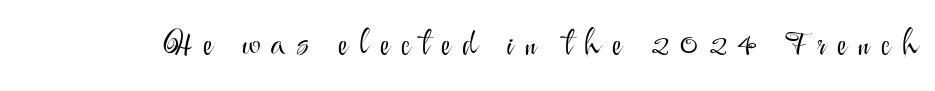
{"serif": "no", "bold": "no", "weight": "light", "width": "normal", "stroke_contrast": "medium", "x_height": "small", "monospaced": "no", "underline": "no", "letter_spacing": "wide", "letter_spacing_em": 0.33, "glyph_px": 34}
